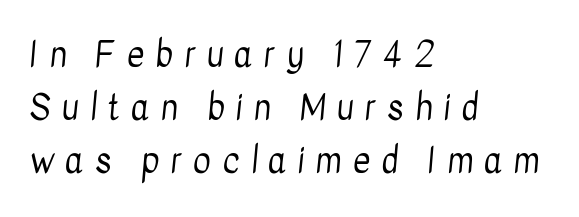
{"serif": "no", "bold": "no", "weight": "regular", "width": "condensed", "stroke_contrast": "low", "x_height": "medium", "monospaced": "no", "underline": "no", "align": "left", "line_spacing": "normal", "line_spacing_ratio": 1.56, "letter_spacing": "wide", "letter_spacing_em": 0.33, "glyph_px": 34}
